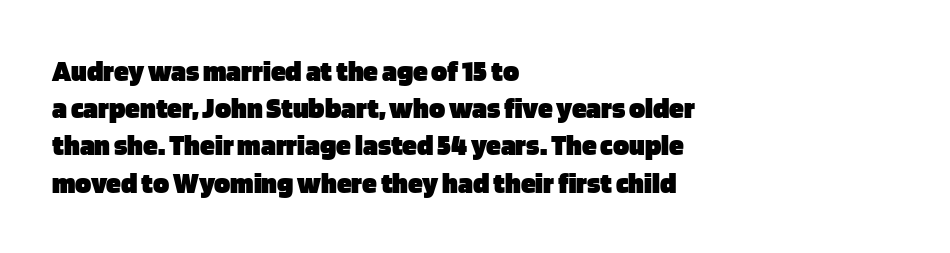
Q: Is the text bold? A: Yes.
Q: Is the text italic (slanted)? A: No, it is upright.
Q: Is the typeface a serif or a sans-serif typeface? A: Sans-serif.
Q: Is the text underlined? A: No.
Q: How is the paragraph aligned? A: Left-aligned.
Q: Is the spacing between letters normal or unusually wide? A: Normal.
Q: Width (condensed, normal, or wide)? A: Normal.
Q: Stroke contrast? A: Low.
Q: x-height? A: Large.
Q: Monospaced? A: No.
